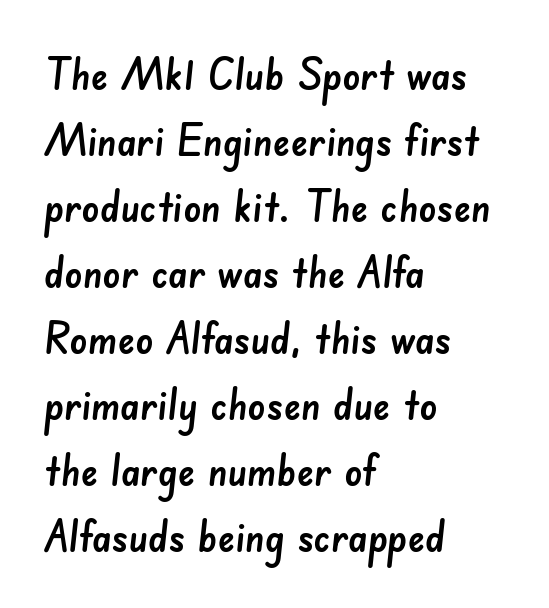
Proportional: the letters do not fall into vertical columns. Stroke terminals: plain, sans-serif. Between one letter and the next there's only the usual sliver of space. The text block is weighted toward the left margin, trailing off unevenly rightward.
